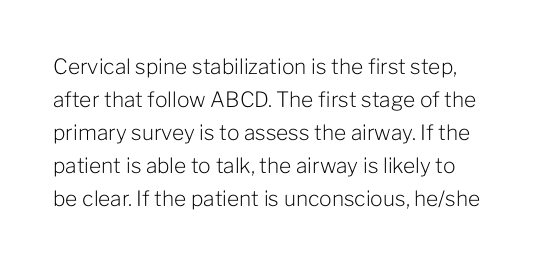
{"italic": "no", "bold": "no", "underline": "no", "line_spacing": "normal", "line_spacing_ratio": 1.57, "letter_spacing": "normal", "letter_spacing_em": 0.0, "glyph_px": 21}
